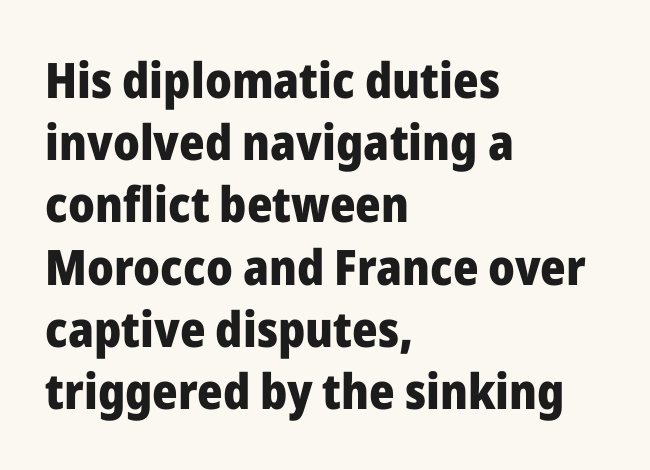
Q: Is the text bold? A: Yes.
Q: Is the text italic (slanted)? A: No, it is upright.
Q: Is the typeface a serif or a sans-serif typeface? A: Sans-serif.
Q: Is the text underlined? A: No.
Q: How is the paragraph aligned? A: Left-aligned.
Q: Is the spacing between letters normal or unusually wide? A: Normal.
Q: Is the spacing between lines tight, normal or loose? A: Normal.
Q: Width (condensed, normal, or wide)? A: Normal.
Q: Stroke contrast? A: Low.
Q: x-height? A: Medium.
Q: Monospaced? A: No.
